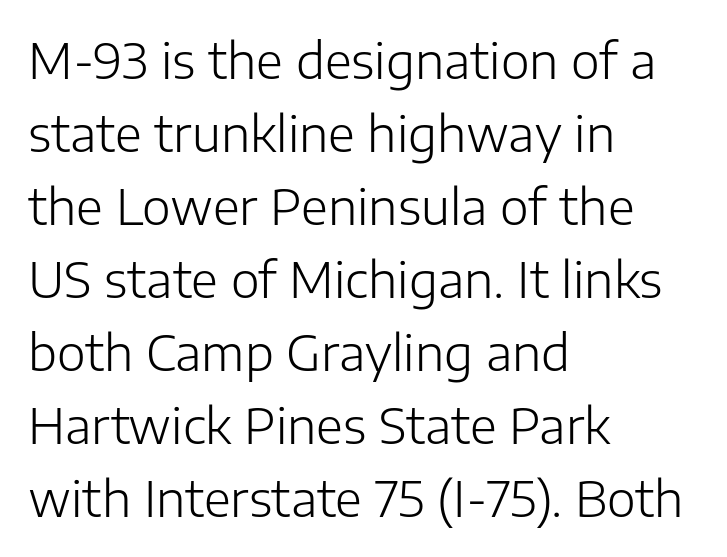
Q: Is the text bold? A: No.
Q: Is the text italic (slanted)? A: No, it is upright.
Q: Is the typeface a serif or a sans-serif typeface? A: Sans-serif.
Q: Is the text underlined? A: No.
Q: How is the paragraph aligned? A: Left-aligned.
Q: Is the spacing between letters normal or unusually wide? A: Normal.
Q: Is the spacing between lines tight, normal or loose? A: Normal.
Q: Width (condensed, normal, or wide)? A: Normal.
Q: Stroke contrast? A: Low.
Q: x-height? A: Medium.
Q: Monospaced? A: No.
